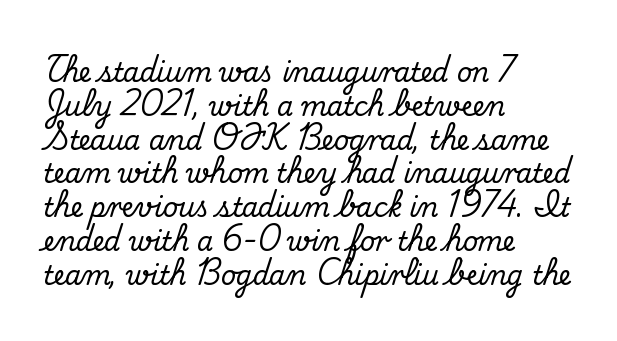
Q: Is the text italic (slanted)? A: Yes.
Q: Is the text underlined? A: No.
Q: How is the paragraph aligned? A: Left-aligned.
Q: Is the spacing between letters normal or unusually wide? A: Normal.
Q: Is the spacing between lines tight, normal or loose? A: Normal.
